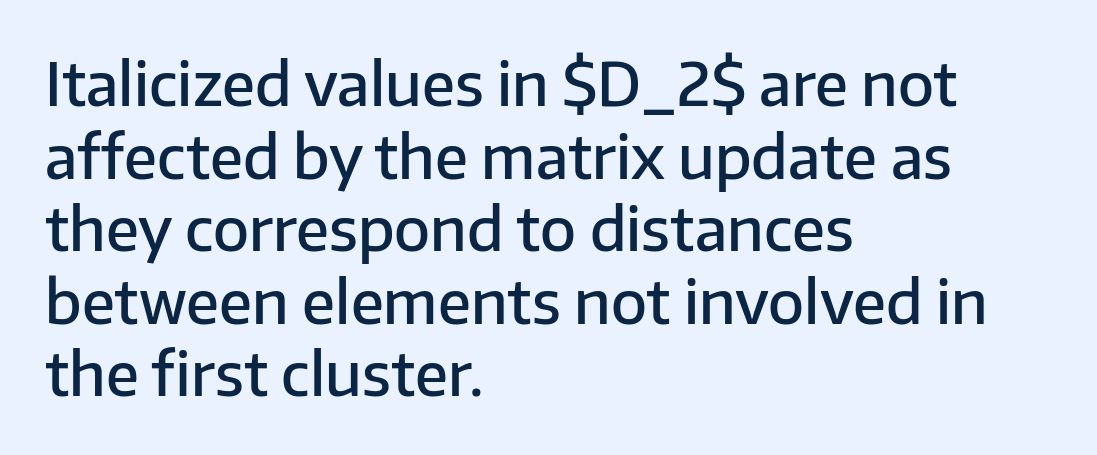
{"serif": "no", "italic": "no", "bold": "semi", "weight": "semibold", "width": "normal", "stroke_contrast": "low", "x_height": "medium", "monospaced": "no", "underline": "no", "align": "left", "line_spacing_ratio": 1.23, "letter_spacing": "normal", "letter_spacing_em": 0.0, "glyph_px": 59}
